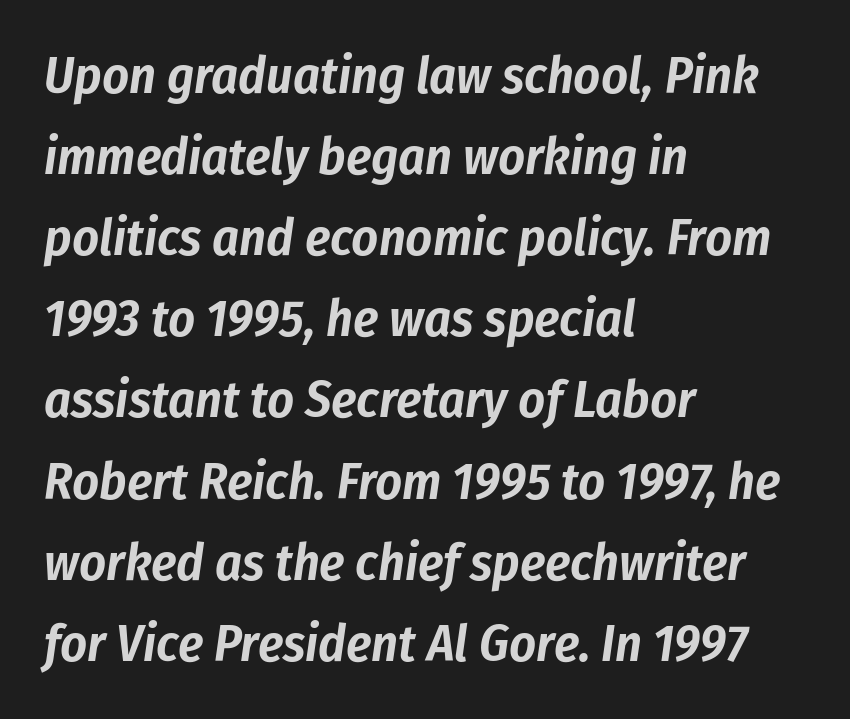
The image shows 52 px condensed type, italic (leaning right); set left-aligned, normal line spacing (1.56x), normal letter spacing, not underlined; low stroke contrast and a medium x-height.
